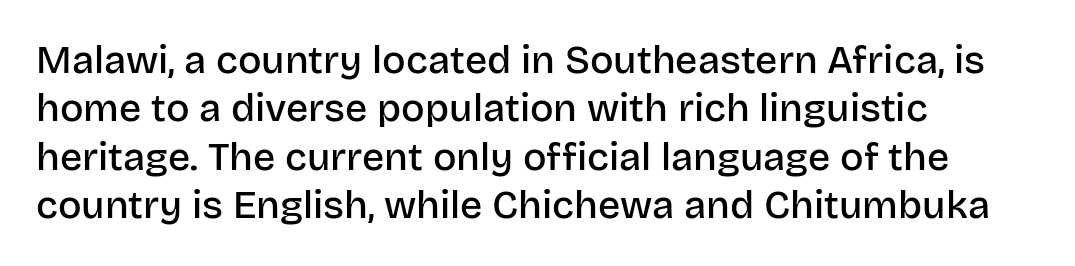
{"serif": "no", "italic": "no", "bold": "semi", "weight": "semibold", "width": "normal", "stroke_contrast": "low", "x_height": "large", "monospaced": "no", "underline": "no", "align": "left", "line_spacing_ratio": 1.24, "letter_spacing": "normal", "letter_spacing_em": 0.0, "glyph_px": 39}
